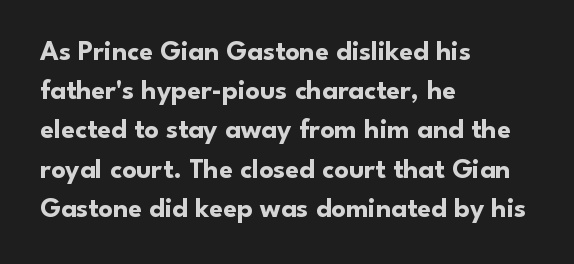
This sample uses an upright cut, with every glyph sitting square on the baseline. Regarding leading, the lines here are spaced in the standard way. Serif or sans? Sans — the stroke terminals are bare. Alignment: flush left. Does extra space separate the letters? No, they use regular spacing.
